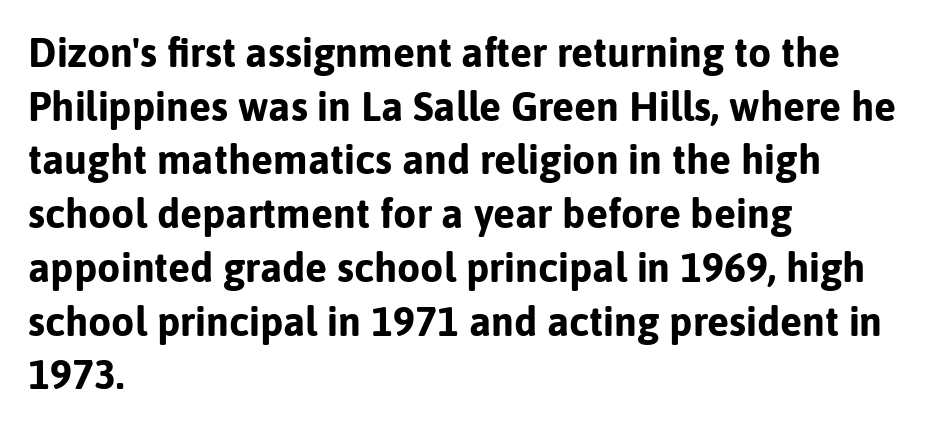
The image shows 41 px bold sans-serif type, upright; set left-aligned, normal line spacing (1.31x), normal letter spacing, not underlined; low stroke contrast and a medium x-height.
